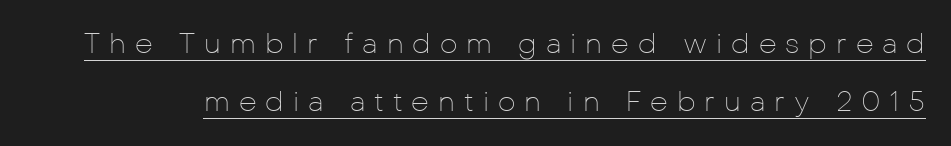
{"serif": "no", "italic": "no", "bold": "no", "weight": "thin", "width": "normal", "stroke_contrast": "low", "x_height": "medium", "monospaced": "no", "underline": "yes", "line_spacing": "loose", "line_spacing_ratio": 2.08, "letter_spacing": "wide", "letter_spacing_em": 0.32, "glyph_px": 28}
